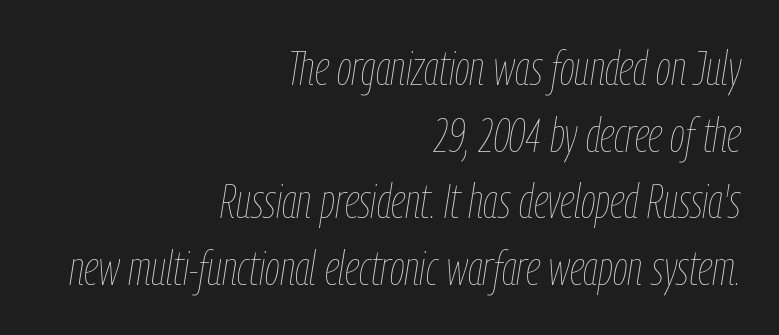
Q: Is the text bold? A: No.
Q: Is the text italic (slanted)? A: Yes, it leans right by about 9 degrees.
Q: Is the text underlined? A: No.
Q: How is the paragraph aligned? A: Right-aligned.
Q: Is the spacing between letters normal or unusually wide? A: Normal.
Q: Is the spacing between lines tight, normal or loose? A: Normal.
Q: Width (condensed, normal, or wide)? A: Condensed.
Q: Stroke contrast? A: Low.
Q: x-height? A: Medium.
Q: Monospaced? A: No.
